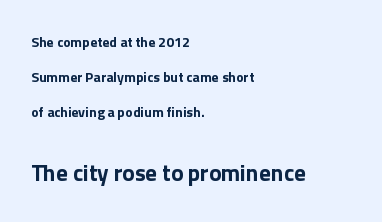
Q: Is the text bold? A: Yes.
Q: Is the text italic (slanted)? A: No, it is upright.
Q: Is the text underlined? A: No.
Q: How is the paragraph aligned? A: Left-aligned.
Q: Is the spacing between letters normal or unusually wide? A: Normal.
Q: Is the spacing between lines tight, normal or loose? A: Loose.
Q: Which block of text is set in a larger size, the first (top) or the second (bottom)? A: The second (bottom) one.
